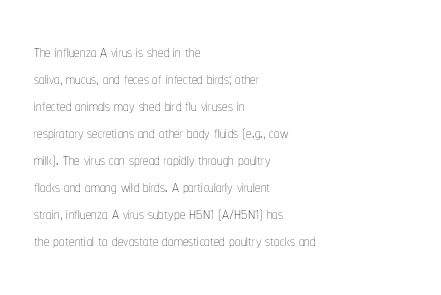
Q: Is the text bold? A: No.
Q: Is the text italic (slanted)? A: No, it is upright.
Q: Is the text underlined? A: No.
Q: How is the paragraph aligned? A: Left-aligned.
Q: Is the spacing between letters normal or unusually wide? A: Normal.
